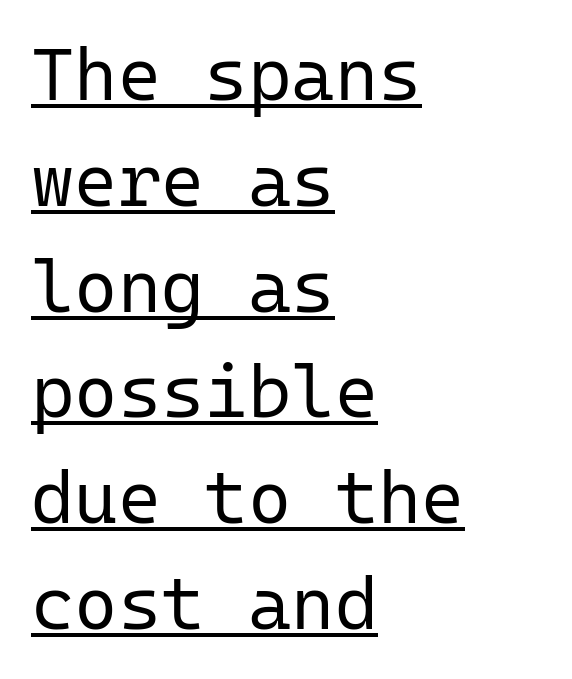
Q: Is the text bold? A: No.
Q: Is the text italic (slanted)? A: No, it is upright.
Q: Is the typeface a serif or a sans-serif typeface? A: Sans-serif.
Q: Is the text underlined? A: Yes.
Q: How is the paragraph aligned? A: Left-aligned.
Q: Is the spacing between letters normal or unusually wide? A: Normal.
Q: Is the spacing between lines tight, normal or loose? A: Normal.
Q: Width (condensed, normal, or wide)? A: Normal.
Q: Stroke contrast? A: Low.
Q: x-height? A: Medium.
Q: Monospaced? A: Yes.
